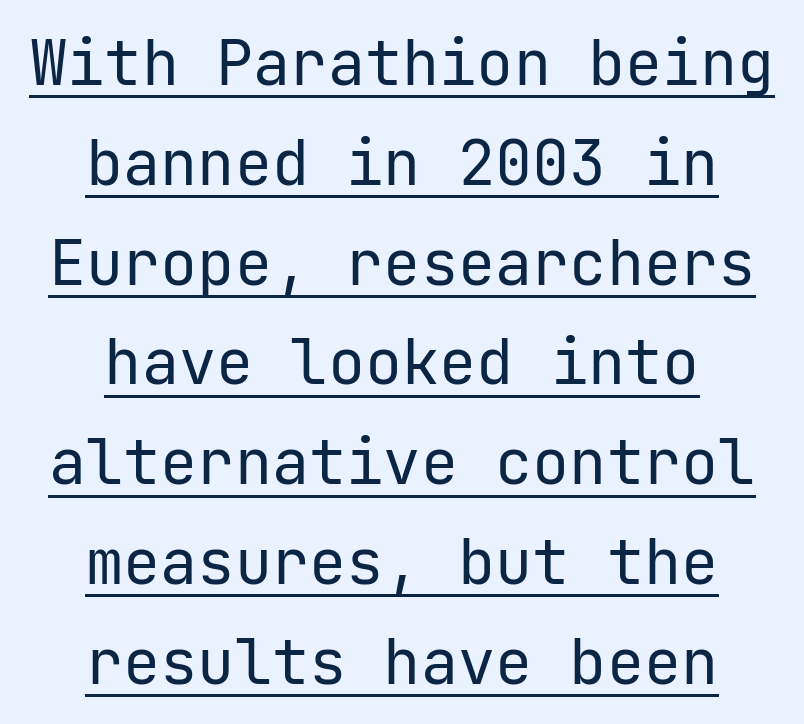
The image shows 62 px regular-weight sans-serif type, upright; set centered, normal line spacing (1.61x), normal letter spacing, underlined; low stroke contrast and a medium x-height.
